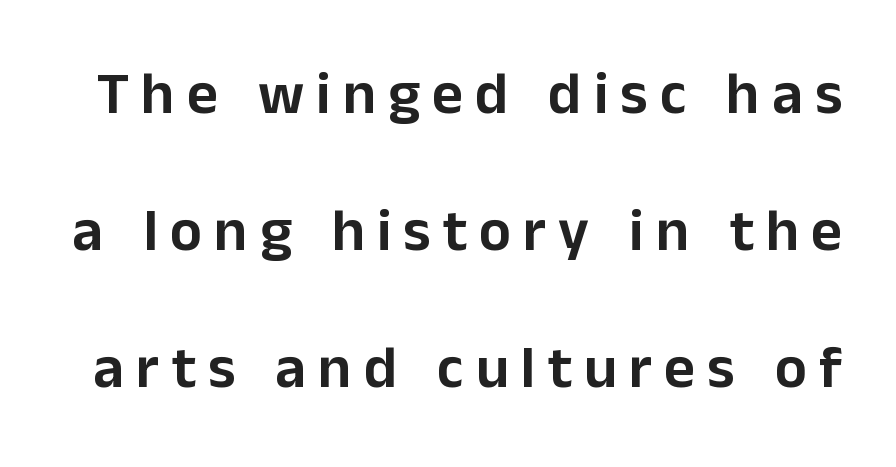
The image shows 60 px sans-serif type, upright; set loose line spacing (2.28x), unusually wide letter spacing (+0.2 em), not underlined; low stroke contrast and a medium x-height.
